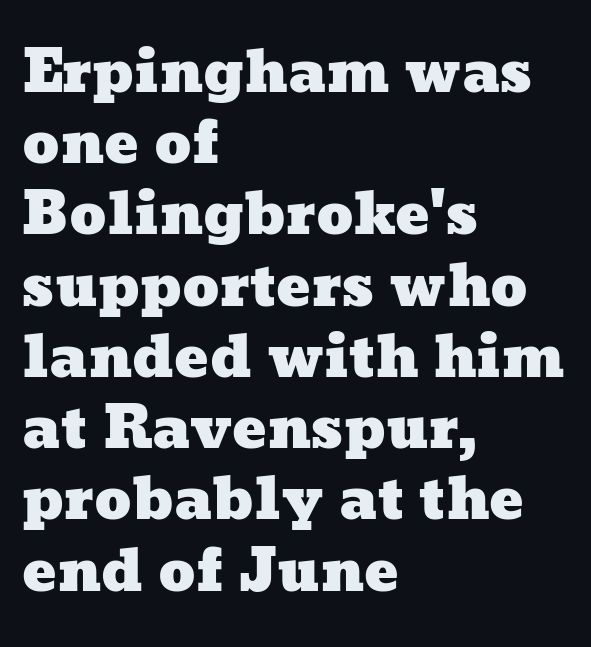
The image shows 57 px wide type; set left-aligned, normal line spacing (1.25x), normal letter spacing, not underlined; low stroke contrast and a medium x-height.
